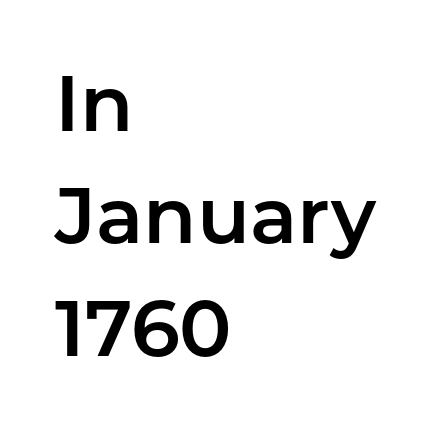
Upright lettering throughout. A typesetter would call this leading conventional body-copy spacing. Letters rest on an invisible, unmarked baseline. Are there feet on the stems? There aren't — it's a sans. The face used here is proportionally spaced, like ordinary book or web type. Every row of glyphs begins at an identical x-position on the left.
